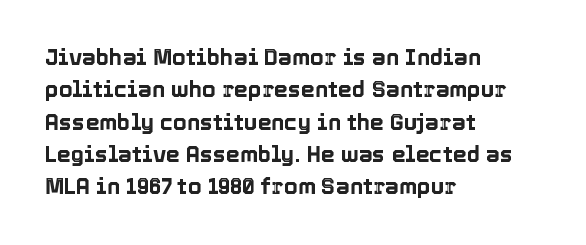
Bare-footed words on every line. The space between consecutive lines is moderate. Caption: standard tracking, unaltered. The lettering holds an erect, upright posture throughout. The text block is weighted toward the left margin, trailing off unevenly rightward.
